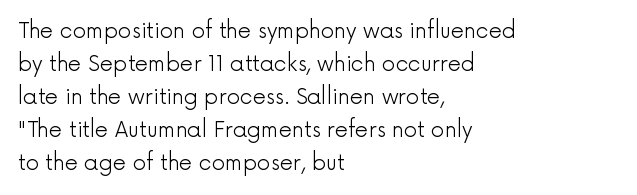
No italicization has been applied; the sample stays upright. This rendering features lettering with no underline. Summary of weight: not heavy and not bold. The typesetter chose a ragged-right arrangement here. The vertical gap from one line to the next is medium.
